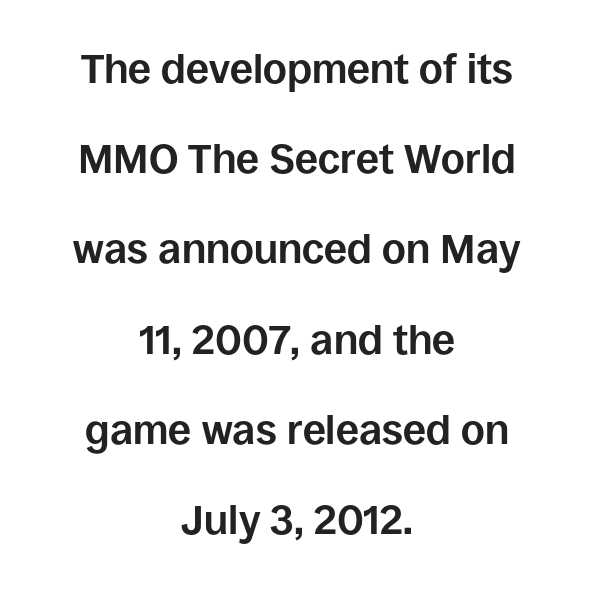
The image shows 41 px bold sans-serif type, upright; set centered, loose line spacing (2.2x), normal letter spacing, not underlined; low stroke contrast and a large x-height.
